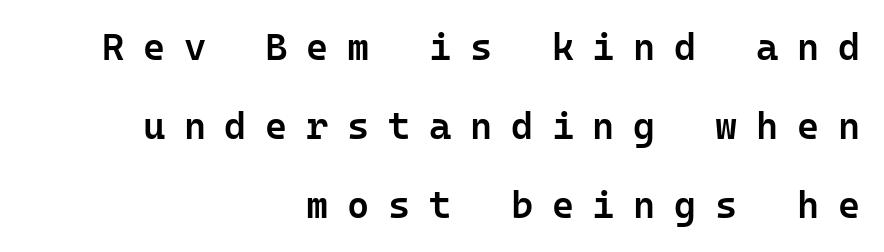
Q: Is the text bold? A: Semi-bold.
Q: Is the text italic (slanted)? A: No, it is upright.
Q: Is the typeface a serif or a sans-serif typeface? A: Sans-serif.
Q: Is the text underlined? A: No.
Q: How is the paragraph aligned? A: Right-aligned.
Q: Is the spacing between letters normal or unusually wide? A: Unusually wide.
Q: Is the spacing between lines tight, normal or loose? A: Loose.
Q: Width (condensed, normal, or wide)? A: Normal.
Q: Stroke contrast? A: Low.
Q: x-height? A: Medium.
Q: Monospaced? A: Yes.
